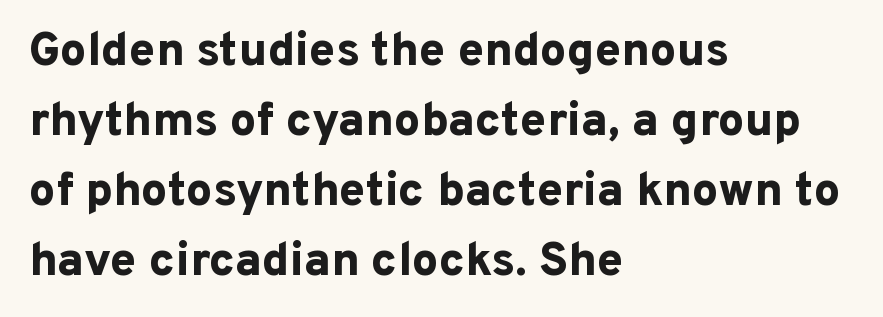
The image shows 47 px bold sans-serif type, upright; set left-aligned, normal line spacing (1.49x), normal letter spacing, not underlined; low stroke contrast and a medium x-height.
